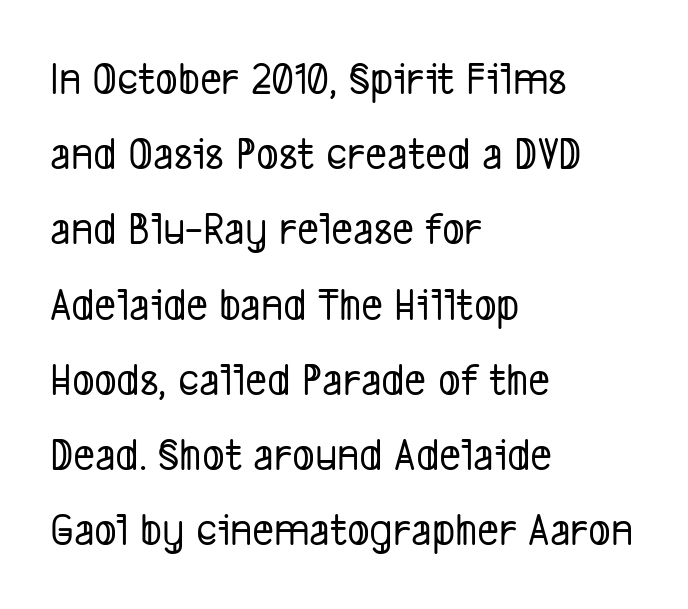
The image shows 47 px condensed sans-serif type; set left-aligned, normal line spacing (1.6x), normal letter spacing, not underlined; low stroke contrast and a medium x-height.
